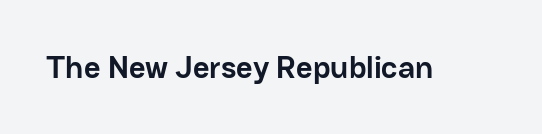
{"serif": "no", "italic": "no", "bold": "yes", "weight": "semibold", "width": "normal", "stroke_contrast": "low", "x_height": "medium", "monospaced": "no", "underline": "no", "letter_spacing": "normal", "letter_spacing_em": 0.0, "glyph_px": 32}
